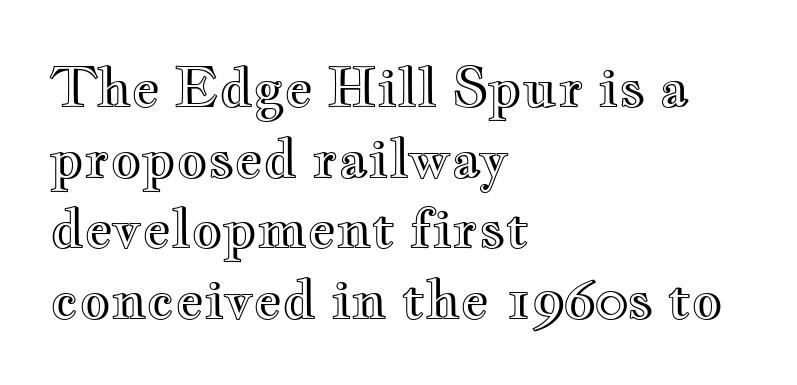
{"italic": "no", "width": "wide", "x_height": "small", "monospaced": "no", "underline": "no", "align": "left", "line_spacing": "normal", "line_spacing_ratio": 1.31, "letter_spacing": "normal", "letter_spacing_em": 0.0, "glyph_px": 54}
